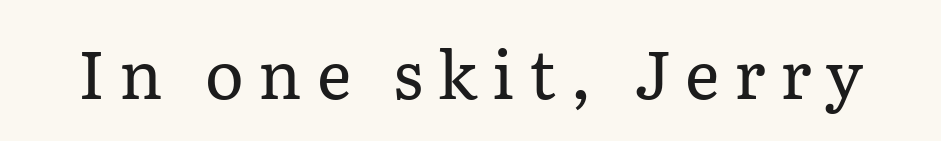
Descenders are the only things crossing below the line. The weight tops out at a normal text grade. No italicization has been applied; the sample stays upright. The face used here is proportionally spaced, like ordinary book or web type.
